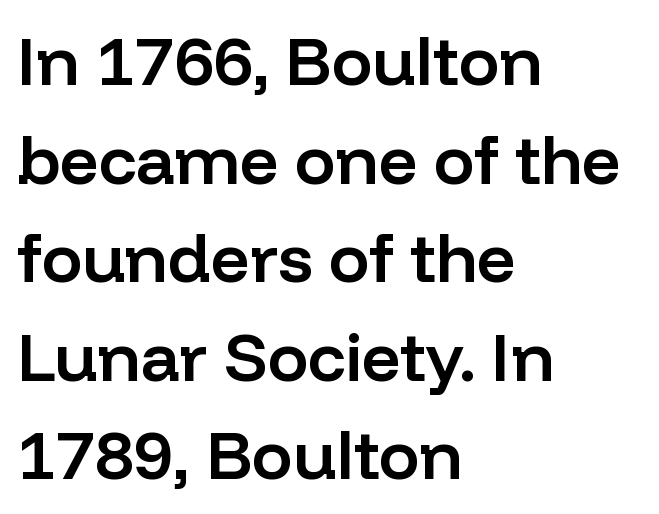
The image shows 68 px semibold sans-serif type, upright; set left-aligned, normal line spacing (1.45x), normal letter spacing, not underlined; low stroke contrast and a medium x-height.
